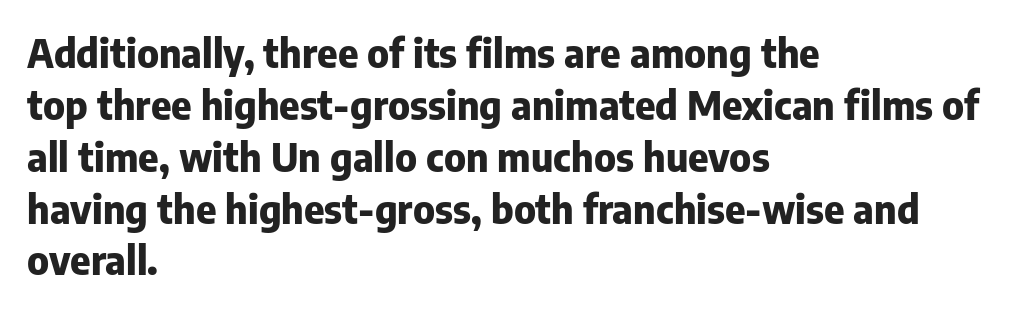
The image shows 39 px heavy sans-serif type, upright; set left-aligned, normal line spacing (1.33x), normal letter spacing, not underlined; low stroke contrast and a medium x-height.
